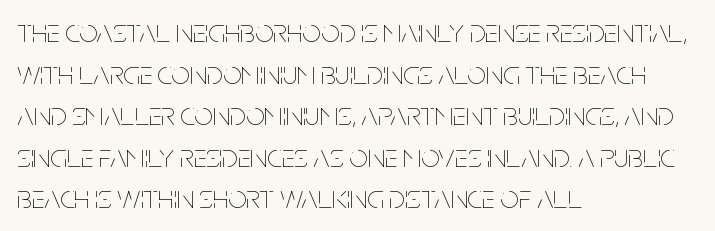
Q: Is the text bold? A: No.
Q: Is the text italic (slanted)? A: No, it is upright.
Q: Is the text underlined? A: No.
Q: How is the paragraph aligned? A: Left-aligned.
Q: Is the spacing between letters normal or unusually wide? A: Normal.
Q: Is the spacing between lines tight, normal or loose? A: Normal.
Q: Width (condensed, normal, or wide)? A: Condensed.
Q: Stroke contrast? A: Low.
Q: x-height? A: Large.
Q: Monospaced? A: No.
